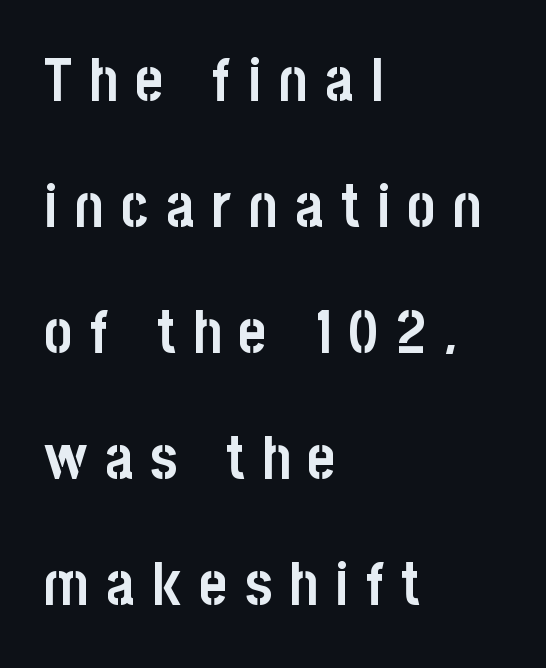
Leading is clearly above the norm, producing a sparse column. The face used here is a sans, in the tradition of grotesques and geometrics. A typesetter would mark this as roman, not italic. The tracking reads as deliberately expanded to a designer's eye.
